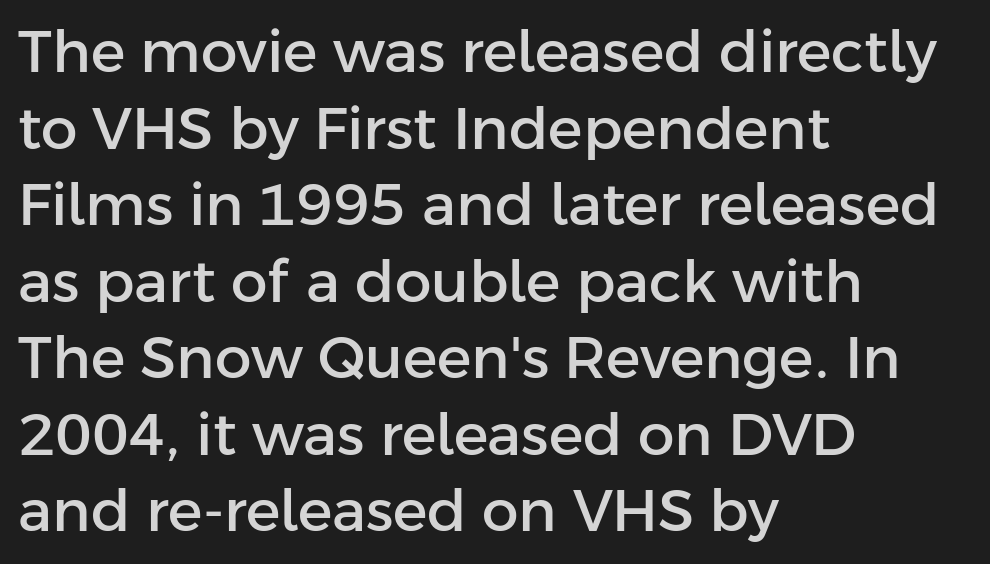
{"serif": "no", "italic": "no", "width": "normal", "stroke_contrast": "low", "x_height": "medium", "monospaced": "no", "underline": "no", "align": "left", "line_spacing": "normal", "line_spacing_ratio": 1.32, "letter_spacing": "normal", "letter_spacing_em": 0.0, "glyph_px": 58}
